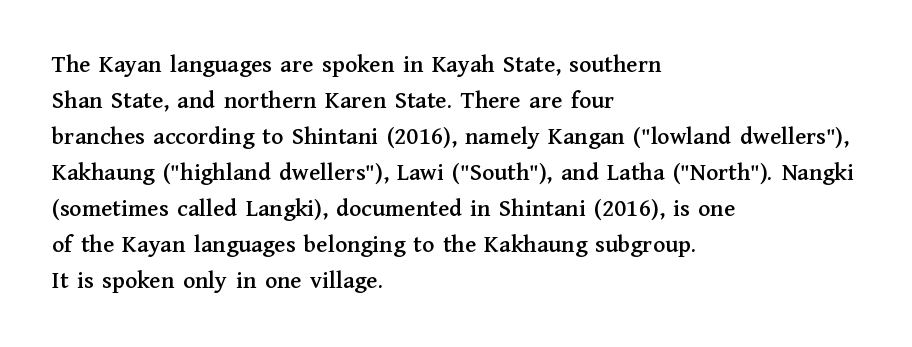
Q: Is the text italic (slanted)? A: No, it is upright.
Q: Is the text underlined? A: No.
Q: How is the paragraph aligned? A: Left-aligned.
Q: Is the spacing between letters normal or unusually wide? A: Normal.
Q: Is the spacing between lines tight, normal or loose? A: Normal.
